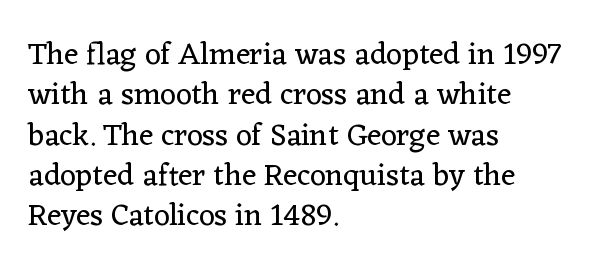
This reads as an unemphasized weight, regular at the heaviest. The letters advance in unequal steps, a hallmark of proportional type. This rendering features lettering with no underline. Caption: standard tracking, unaltered. Regular leading. Letterform terminals end in serifs throughout the passage.
